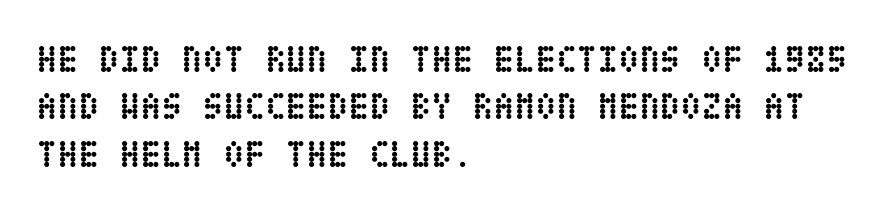
{"italic": "no", "bold": "yes", "weight": "semibold", "width": "condensed", "stroke_contrast": "low", "x_height": "large", "underline": "no", "align": "left", "line_spacing": "normal", "line_spacing_ratio": 1.25, "letter_spacing": "normal", "letter_spacing_em": 0.0, "glyph_px": 38}
